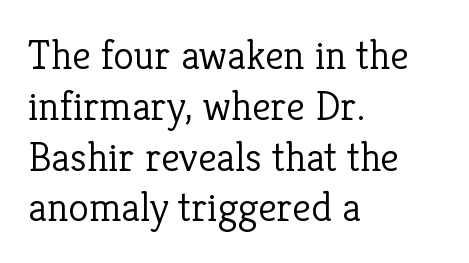
{"serif": "yes", "italic": "no", "bold": "no", "weight": "light", "width": "normal", "stroke_contrast": "low", "x_height": "medium", "monospaced": "no", "underline": "no", "align": "left", "line_spacing_ratio": 1.21, "letter_spacing": "normal", "letter_spacing_em": 0.0, "glyph_px": 42}
